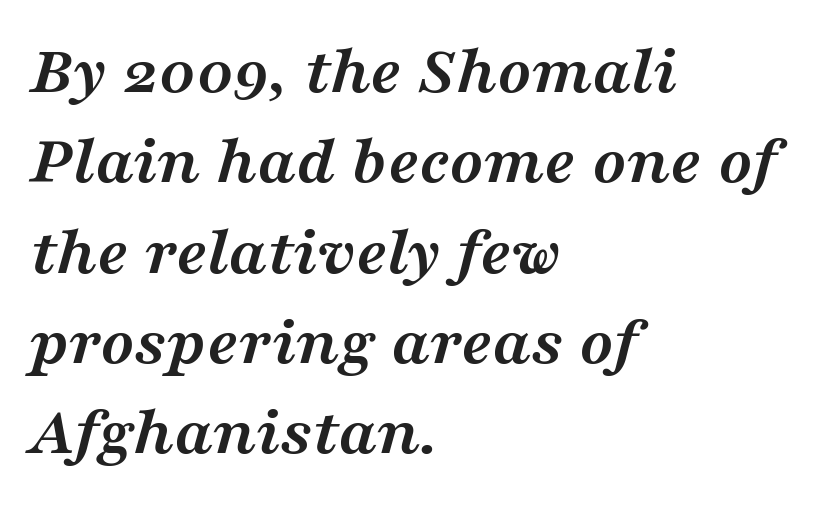
{"serif": "yes", "italic": "yes", "lean": "right", "slant_degrees": 16, "bold": "yes", "weight": "semibold", "width": "wide", "stroke_contrast": "medium", "x_height": "medium", "monospaced": "no", "underline": "no", "align": "left", "line_spacing": "normal", "line_spacing_ratio": 1.29, "letter_spacing": "normal", "letter_spacing_em": 0.0, "glyph_px": 70}
